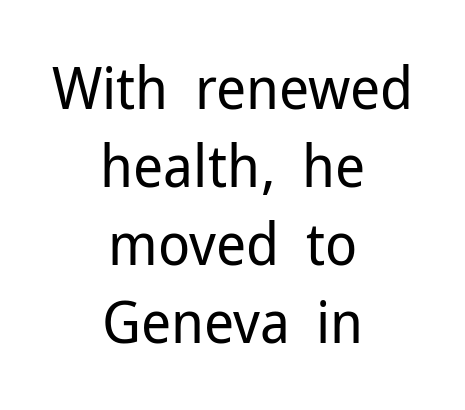
Summary of weight: not heavy and not bold. Successive baselines arrive at the customary interval. The lines in this sample share a center point and differ in where they start and stop. A typesetter would call this zero additional tracking. Classification — sans serif. This is roman type, the default non-slanted kind.
